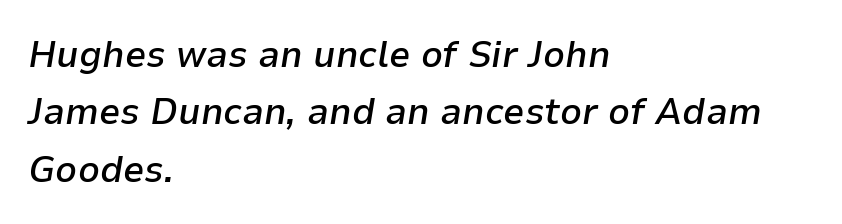
The image shows 38 px semibold type, italic (leaning right); set left-aligned, normal line spacing (1.51x), normal letter spacing, not underlined; low stroke contrast and a medium x-height.
